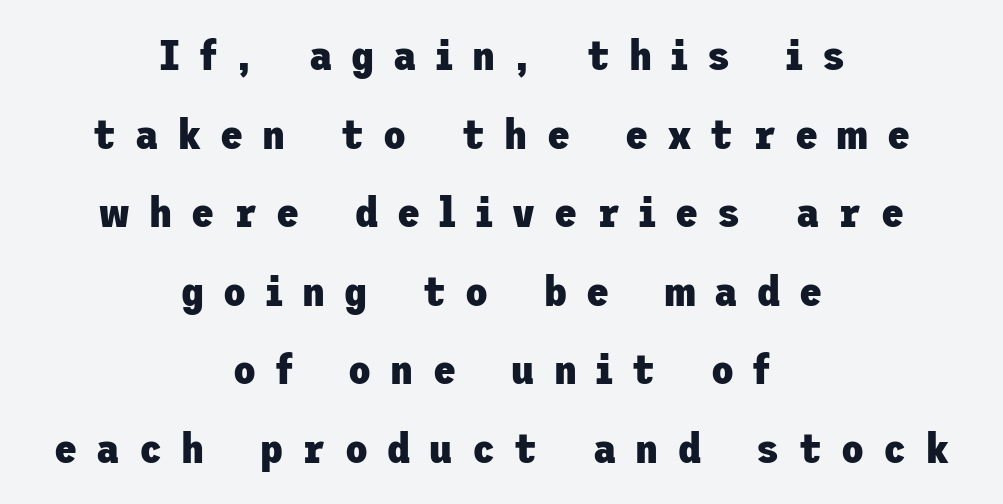
In terms of weight, the rendering is a true, heavy bold. Upright lettering throughout. Look at the bottom of the vertical strokes: they stop flat, with no serifs. This sample uses expanded letter spacing, leaving extra air between glyphs.
